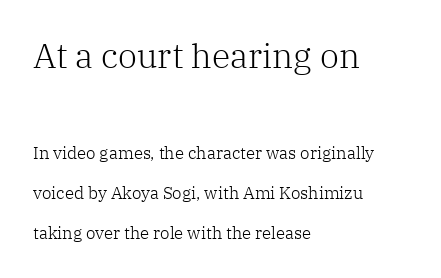
Is this a heavy cut? Hardly; it is regular or lighter. Style check: upright. Each letter keeps its own natural width here, so spacing adapts to shape. This sample trades compactness for vertical openness between lines. Old-style or modern, the face here clearly has serifs. Between these two stacked blocks, the higher one wins on size.
